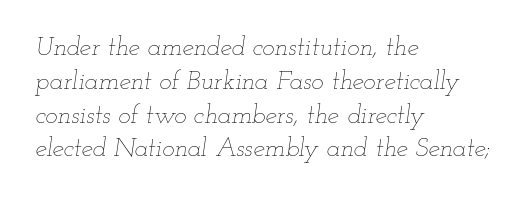
Q: Is the text bold? A: No.
Q: Is the text italic (slanted)? A: Yes, it leans right by about 12 degrees.
Q: Is the text underlined? A: No.
Q: How is the paragraph aligned? A: Left-aligned.
Q: Is the spacing between letters normal or unusually wide? A: Normal.
Q: Is the spacing between lines tight, normal or loose? A: Normal.
